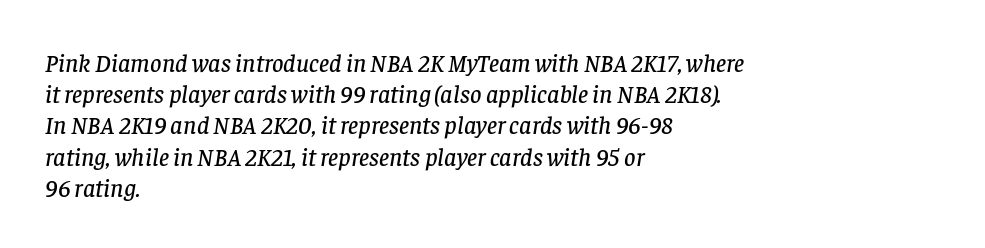
The image shows 25 px text type, italic (leaning right); set left-aligned, normal line spacing (1.25x), normal letter spacing, not underlined.
